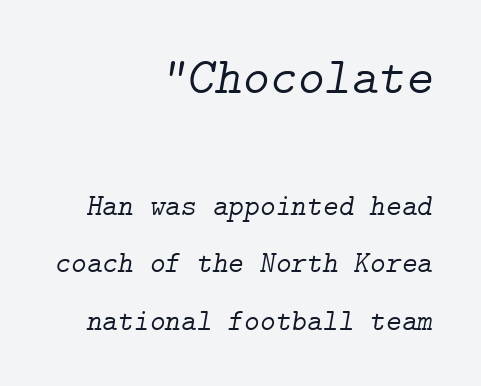
Q: Is the text bold? A: No.
Q: Is the text italic (slanted)? A: Yes, it leans right by about 9 degrees.
Q: Is the typeface a serif or a sans-serif typeface? A: Serif.
Q: Is the text underlined? A: No.
Q: How is the paragraph aligned? A: Right-aligned.
Q: Is the spacing between letters normal or unusually wide? A: Normal.
Q: Is the spacing between lines tight, normal or loose? A: Loose.
Q: Which block of text is set in a larger size, the first (top) or the second (bottom)? A: The first (top) one.
Q: Width (condensed, normal, or wide)? A: Normal.
Q: Stroke contrast? A: Low.
Q: x-height? A: Medium.
